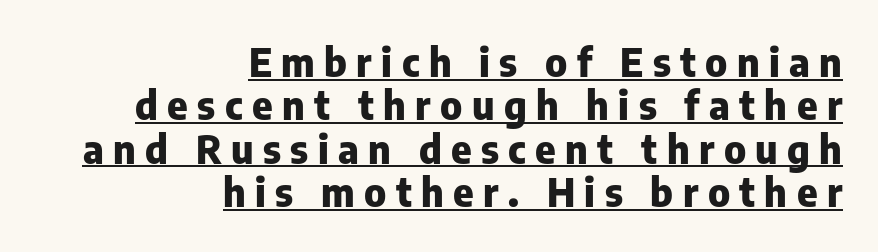
The image shows 39 px heavy sans-serif type, upright; set right-aligned, tight line spacing (1.11x), unusually wide letter spacing (+0.24 em), underlined; low stroke contrast and a medium x-height.
